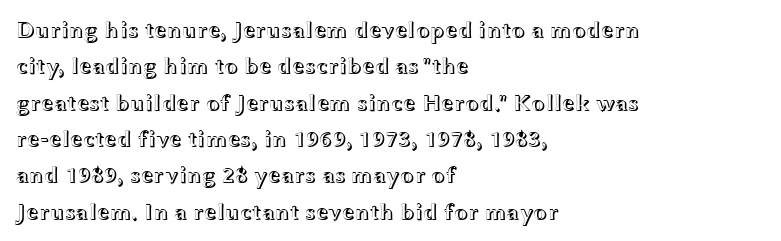
Style check: upright. Honestly, the letter spacing is just normal — you wouldn't notice it. Short and long lines alike share a common starting point at left. Any mark beneath the type? The region is blank. Interline gaps are of average width in this sample.
